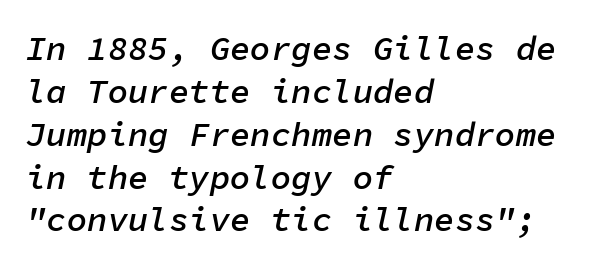
The words here are not underlined. Yep, that's italic — everything's leaning. These words are printed semibold, heavier than regular yet not bold. A typesetter would call this monospace, since all characters share one set width.
